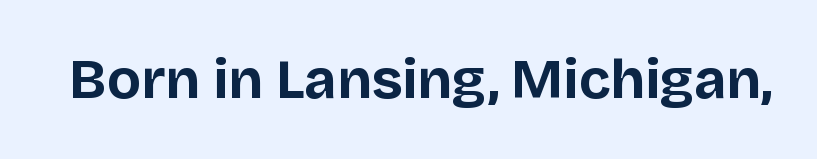
The image shows 56 px bold sans-serif type, upright; set normal letter spacing, not underlined; low stroke contrast and a large x-height.
